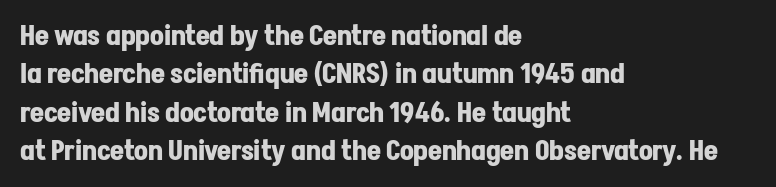
Q: Is the text bold? A: Yes.
Q: Is the text italic (slanted)? A: No, it is upright.
Q: Is the text underlined? A: No.
Q: How is the paragraph aligned? A: Left-aligned.
Q: Is the spacing between letters normal or unusually wide? A: Normal.
Q: Is the spacing between lines tight, normal or loose? A: Normal.
